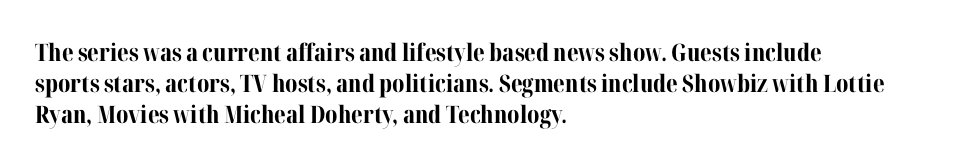
The image shows 24 px bold type, upright; set left-aligned, normal line spacing (1.29x), normal letter spacing, not underlined.
